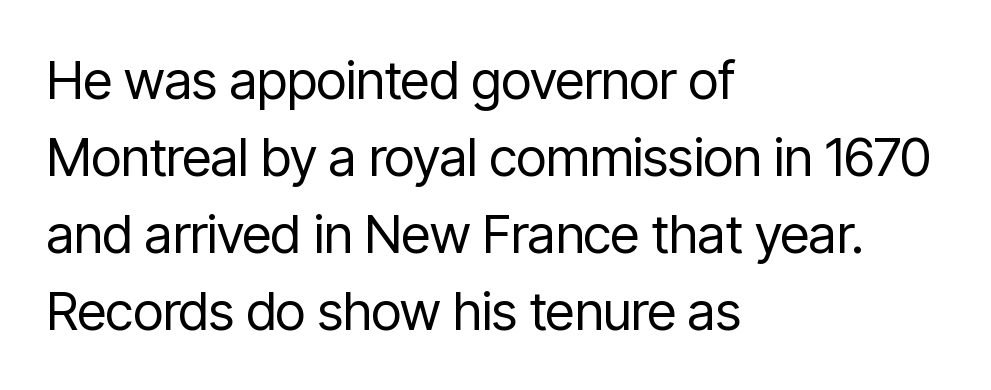
The image shows 53 px regular-weight, condensed sans-serif type, upright; set left-aligned, normal line spacing (1.45x), normal letter spacing, not underlined; low stroke contrast and a medium x-height.
